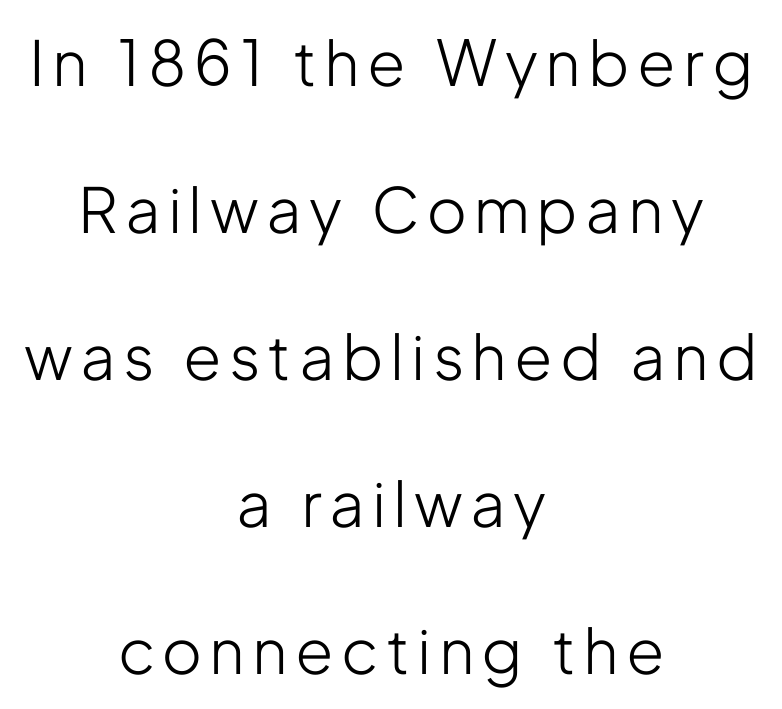
Line spacing here is loose. The letters stand upright; this is a roman face. The font family rendered here belongs to the sans-serif group. The cut favours lightness, reaching ordinary text weight at its darkest.
